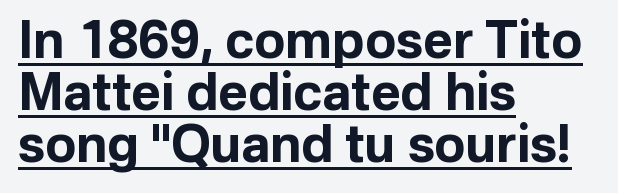
{"serif": "no", "italic": "no", "bold": "yes", "weight": "bold", "width": "normal", "stroke_contrast": "low", "x_height": "medium", "monospaced": "no", "underline": "yes", "align": "left", "line_spacing": "tight", "line_spacing_ratio": 1.02, "letter_spacing": "normal", "letter_spacing_em": 0.0, "glyph_px": 51}
